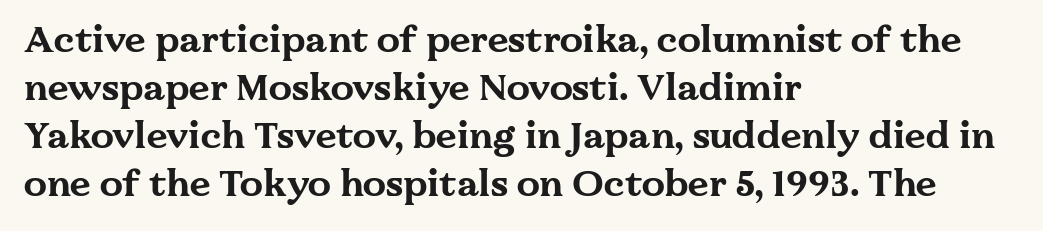
The image shows 37 px bold, wide serif type, upright; set left-aligned, normal line spacing (1.3x), normal letter spacing, not underlined; medium stroke contrast and a medium x-height.
